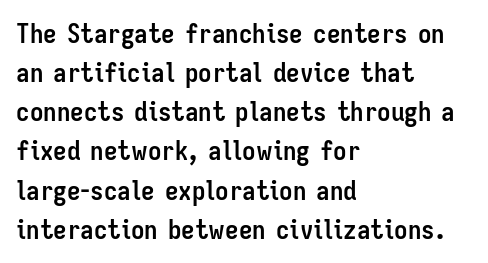
The image shows 27 px bold type, upright; set left-aligned, normal line spacing (1.45x), normal letter spacing, not underlined.
